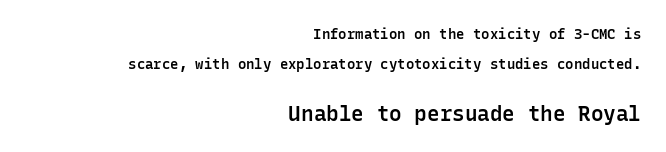
The letters stand upright; this is a roman face. The line texture is even and compact thanks to regular tracking. Weight: semibold (demi). Which of the two is more prominent by size? The second, at the bottom. Where is the straight margin? On the right. The block of text is sparse from top to bottom, with ample space between rows.
